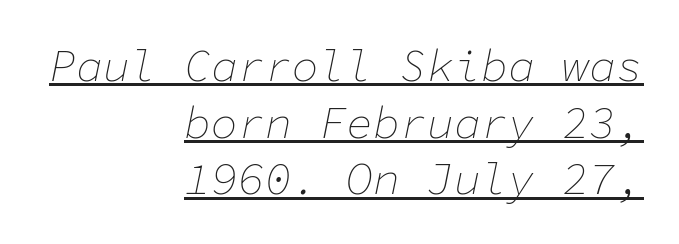
{"italic": "yes", "lean": "right", "slant_degrees": 11, "bold": "no", "weight": "thin", "width": "normal", "stroke_contrast": "low", "x_height": "medium", "monospaced": "yes", "underline": "yes", "align": "right", "line_spacing": "normal", "line_spacing_ratio": 1.26, "letter_spacing": "normal", "letter_spacing_em": 0.0, "glyph_px": 45}
